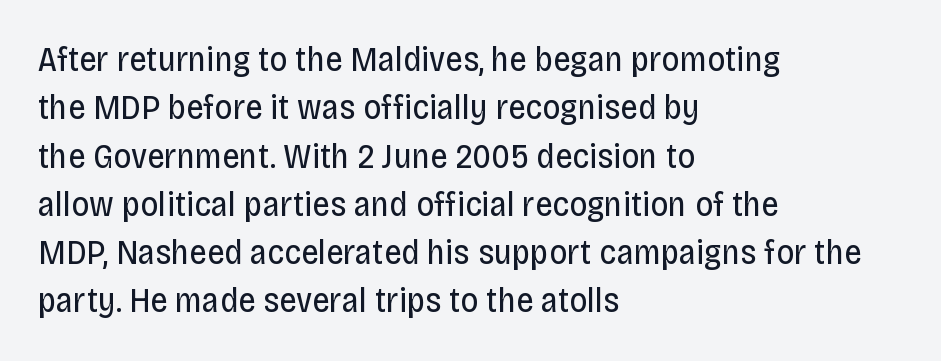
The image shows 35 px regular-weight, condensed sans-serif type, upright; set left-aligned, normal line spacing (1.38x), normal letter spacing, not underlined; low stroke contrast and a large x-height.
